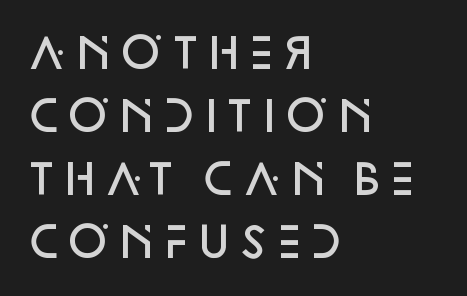
Q: Is the text bold? A: Semi-bold.
Q: Is the text italic (slanted)? A: No, it is upright.
Q: Is the typeface a serif or a sans-serif typeface? A: Sans-serif.
Q: Is the text underlined? A: No.
Q: How is the paragraph aligned? A: Left-aligned.
Q: Is the spacing between letters normal or unusually wide? A: Normal.
Q: Is the spacing between lines tight, normal or loose? A: Normal.
Q: Width (condensed, normal, or wide)? A: Normal.
Q: Stroke contrast? A: Low.
Q: x-height? A: Large.
Q: Monospaced? A: No.
